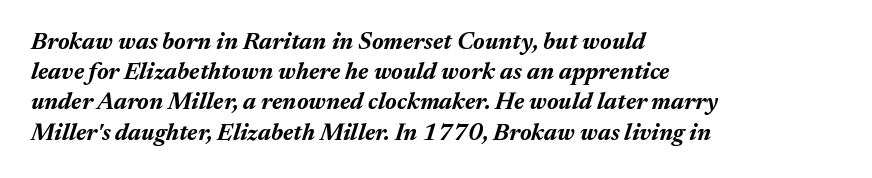
Q: Is the text bold? A: Yes.
Q: Is the text italic (slanted)? A: Yes, it leans right by about 17 degrees.
Q: Is the text underlined? A: No.
Q: How is the paragraph aligned? A: Left-aligned.
Q: Is the spacing between letters normal or unusually wide? A: Normal.
Q: Is the spacing between lines tight, normal or loose? A: Normal.
